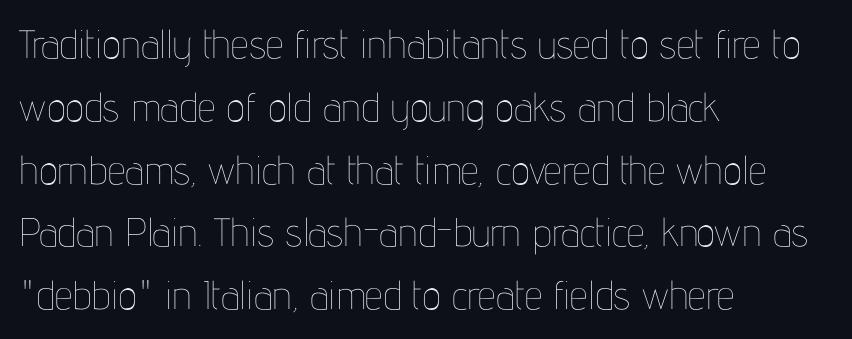
Q: Is the text bold? A: No.
Q: Is the text italic (slanted)? A: No, it is upright.
Q: Is the text underlined? A: No.
Q: How is the paragraph aligned? A: Left-aligned.
Q: Is the spacing between letters normal or unusually wide? A: Normal.
Q: Is the spacing between lines tight, normal or loose? A: Normal.
Q: Width (condensed, normal, or wide)? A: Condensed.
Q: Stroke contrast? A: Low.
Q: x-height? A: Medium.
Q: Monospaced? A: No.
